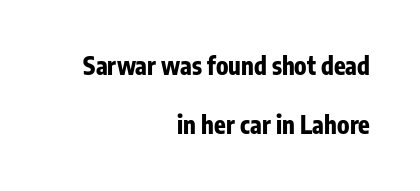
Q: Is the text bold? A: Yes.
Q: Is the text italic (slanted)? A: No, it is upright.
Q: Is the text underlined? A: No.
Q: How is the paragraph aligned? A: Right-aligned.
Q: Is the spacing between letters normal or unusually wide? A: Normal.
Q: Is the spacing between lines tight, normal or loose? A: Loose.
